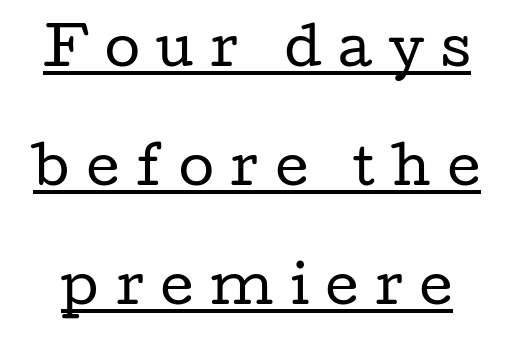
Q: Is the text bold? A: No.
Q: Is the text italic (slanted)? A: No, it is upright.
Q: Is the typeface a serif or a sans-serif typeface? A: Serif.
Q: Is the text underlined? A: Yes.
Q: Is the spacing between letters normal or unusually wide? A: Unusually wide.
Q: Is the spacing between lines tight, normal or loose? A: Loose.
Q: Width (condensed, normal, or wide)? A: Wide.
Q: Stroke contrast? A: Low.
Q: x-height? A: Medium.
Q: Monospaced? A: No.
